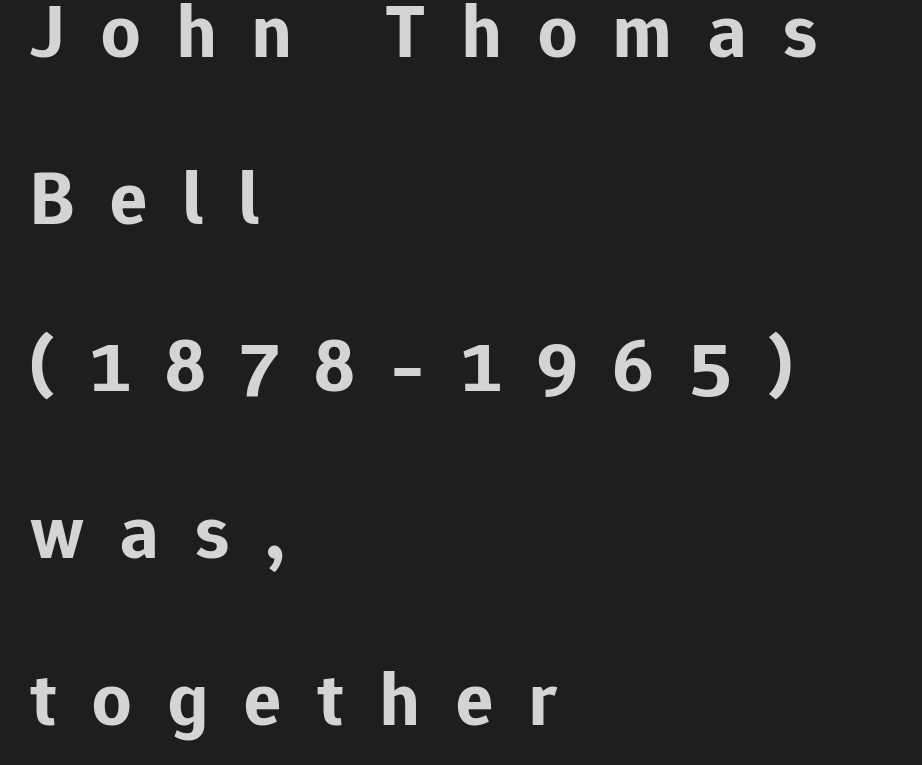
Q: Is the text bold? A: Yes.
Q: Is the text italic (slanted)? A: No, it is upright.
Q: Is the typeface a serif or a sans-serif typeface? A: Sans-serif.
Q: Is the text underlined? A: No.
Q: How is the paragraph aligned? A: Left-aligned.
Q: Is the spacing between letters normal or unusually wide? A: Unusually wide.
Q: Is the spacing between lines tight, normal or loose? A: Loose.
Q: Width (condensed, normal, or wide)? A: Normal.
Q: Stroke contrast? A: Low.
Q: x-height? A: Medium.
Q: Monospaced? A: No.
